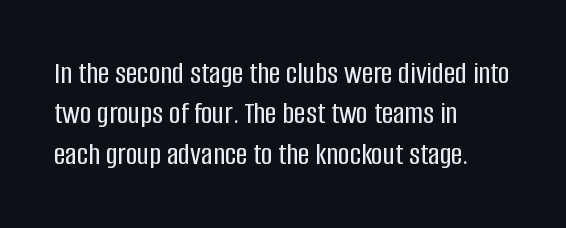
{"serif": "no", "italic": "no", "width": "condensed", "stroke_contrast": "low", "x_height": "large", "monospaced": "no", "underline": "no", "align": "left", "line_spacing": "normal", "line_spacing_ratio": 1.26, "letter_spacing": "normal", "letter_spacing_em": 0.0, "glyph_px": 32}
